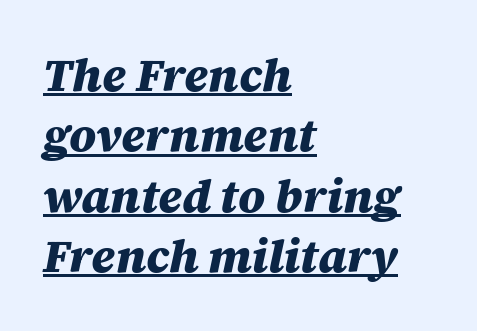
The image shows 46 px heavy type, italic (leaning right); set left-aligned, normal line spacing (1.31x), normal letter spacing, underlined; medium stroke contrast and a large x-height.
